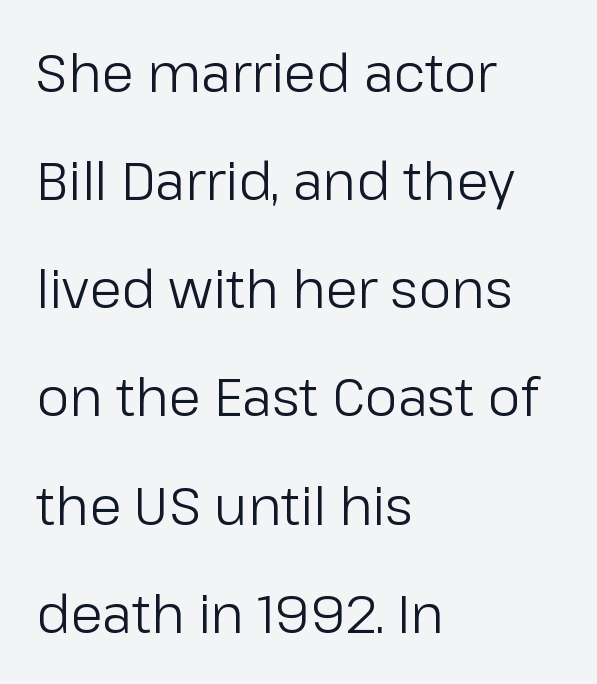
The image shows 52 px regular-weight sans-serif type, upright; set left-aligned, loose line spacing (2.08x), normal letter spacing, not underlined; low stroke contrast and a medium x-height.
